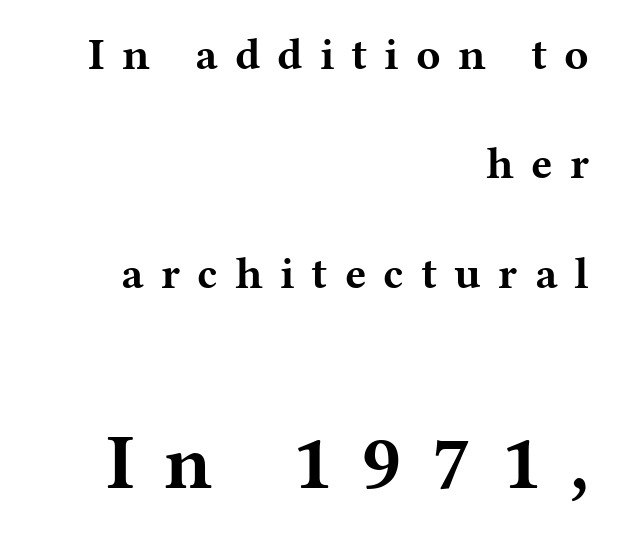
The later block is typeset at a bigger size than the earlier block. Casual observation: everything's shoved over to the right. The rendering inserts visible extra space after every character. You'd pick this weight for a headline — it's a proper bold. Does the leading feel generous? Absolutely, it's lavish.
